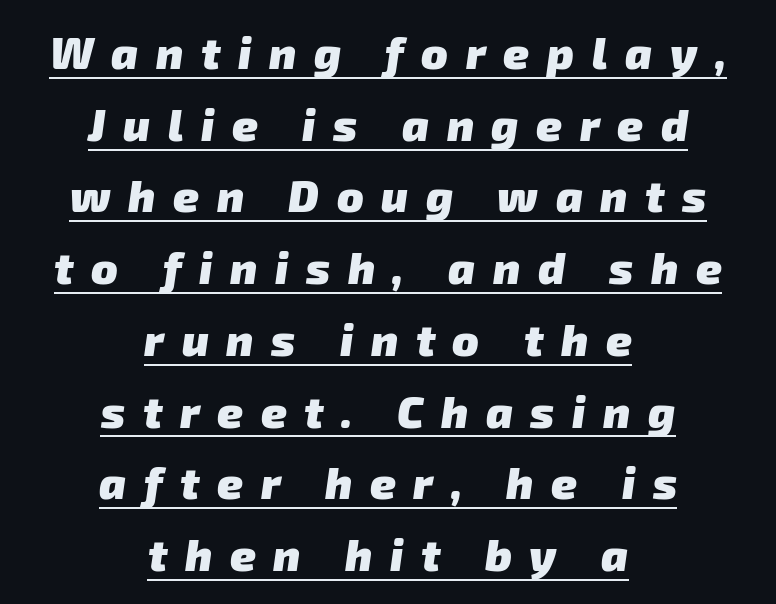
The characters display no serif detailing; their extremities are plain. Has an underline been added? It has. Every row of glyphs is offset so its center matches the block's center. The passage shown stacks its lines at a standard gap. Character widths vary here, with narrow letters taking less room than wide ones. The passage shown is emphatically bold.
